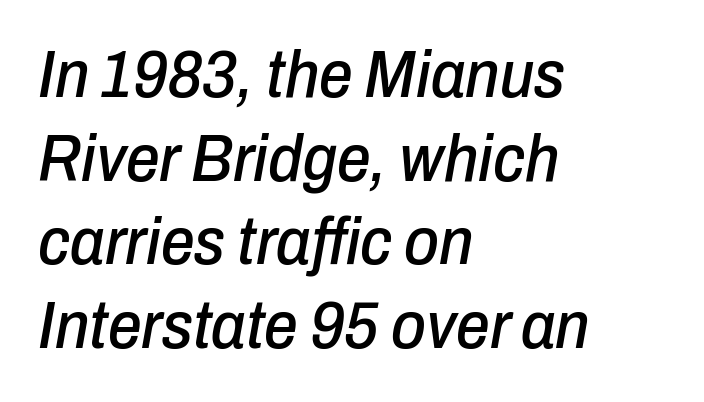
Q: Is the text italic (slanted)? A: Yes, it leans right by about 10 degrees.
Q: Is the text underlined? A: No.
Q: How is the paragraph aligned? A: Left-aligned.
Q: Is the spacing between letters normal or unusually wide? A: Normal.
Q: Is the spacing between lines tight, normal or loose? A: Normal.
Q: Width (condensed, normal, or wide)? A: Condensed.
Q: Stroke contrast? A: Low.
Q: x-height? A: Medium.
Q: Monospaced? A: No.
